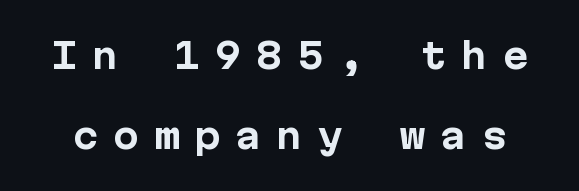
{"serif": "no", "italic": "no", "bold": "yes", "weight": "bold", "width": "normal", "stroke_contrast": "low", "x_height": "medium", "underline": "no", "line_spacing": "loose", "line_spacing_ratio": 2.3, "letter_spacing": "wide", "letter_spacing_em": 0.42, "glyph_px": 35}
